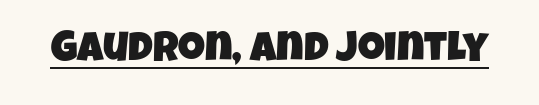
Is this a fixed-width face? No — the glyphs have proportional, varying widths. Does a line run under the words? Yes, clearly. You can tell from the bare stems that sans-serif type was used. The type is set solid horizontally, with unmodified tracking.
